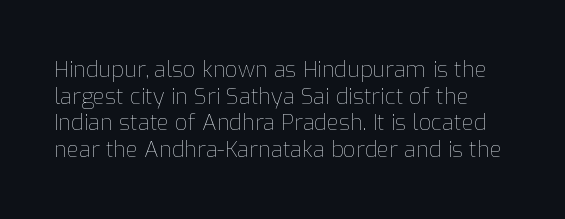
Q: Is the text bold? A: No.
Q: Is the text italic (slanted)? A: No, it is upright.
Q: Is the text underlined? A: No.
Q: Is the spacing between letters normal or unusually wide? A: Normal.
